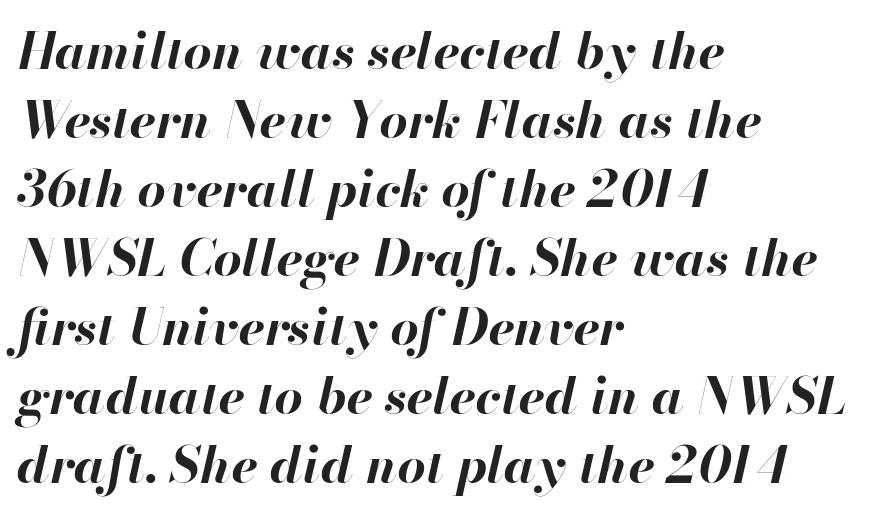
Q: Is the text bold? A: Yes.
Q: Is the text italic (slanted)? A: Yes, it leans right by about 13 degrees.
Q: Is the text underlined? A: No.
Q: How is the paragraph aligned? A: Left-aligned.
Q: Is the spacing between letters normal or unusually wide? A: Normal.
Q: Is the spacing between lines tight, normal or loose? A: Normal.
Q: Width (condensed, normal, or wide)? A: Normal.
Q: Stroke contrast? A: High.
Q: x-height? A: Small.
Q: Monospaced? A: No.
